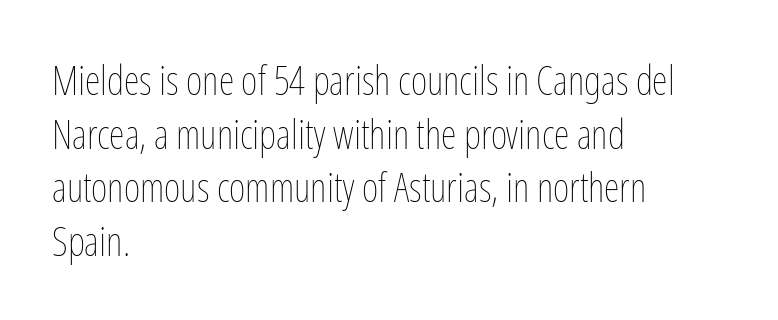
A quiet, ordinary-to-light weight characterises the typeface. The letters sit at their default tracking, neither squeezed nor spread. Lines of text with bare space underneath. The designer left line spacing at the default. Upright lettering throughout.
